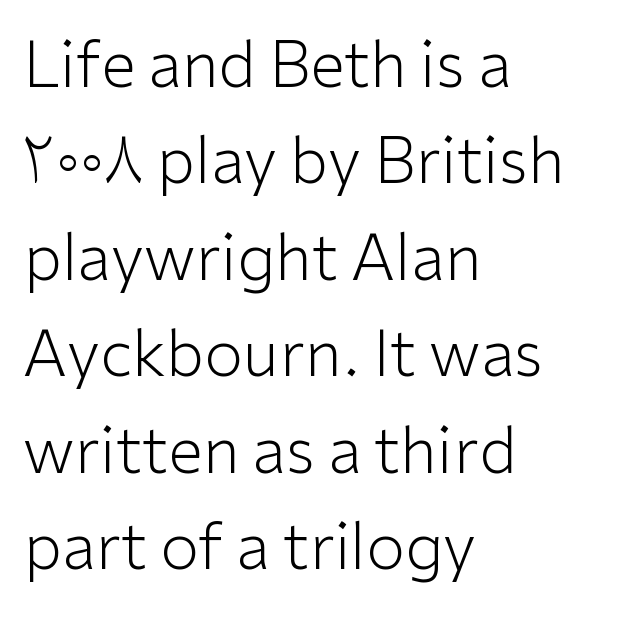
The tracking reads as untouched default to a designer's eye. A normal amount of white space separates one row of letters from the next. Varying glyph widths throughout — classic text-font behaviour. If you drew a ruler down the left edge, every line would touch it. Does the lettering tilt? It doesn't — this is upright. Stems here are at most as thick as an everyday book face.
